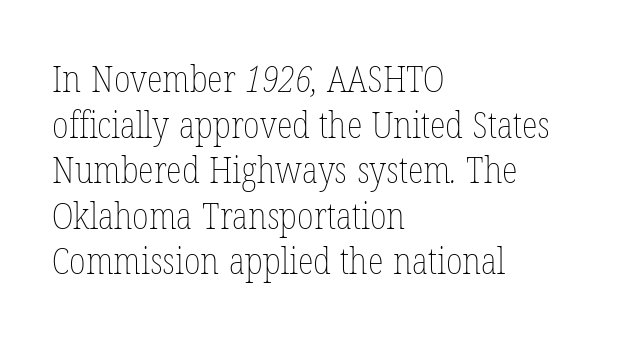
The setting favours the left margin, as ordinary paragraphs usually do. The letterforms sit at book weight or below. The letters sit at their default tracking, neither squeezed nor spread. The face used here is proportionally spaced, like ordinary book or web type. The area under the type is left untouched.
